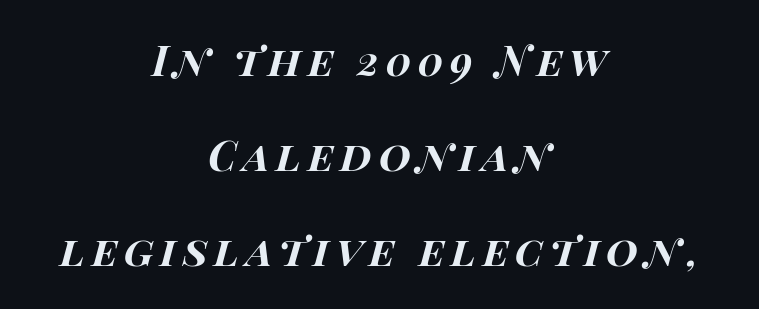
{"italic": "yes", "lean": "right", "slant_degrees": 15, "bold": "yes", "weight": "bold", "width": "wide", "stroke_contrast": "high", "x_height": "large", "monospaced": "no", "underline": "no", "align": "center", "line_spacing": "loose", "line_spacing_ratio": 2.32, "glyph_px": 41}
